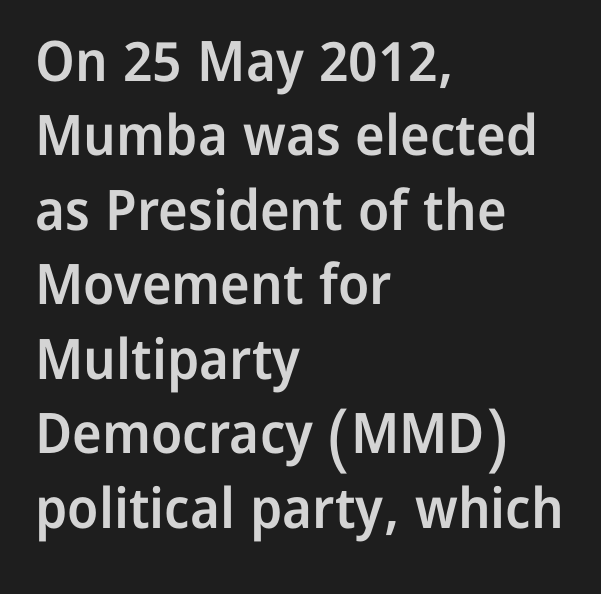
The image shows 56 px semibold sans-serif type, upright; set left-aligned, normal line spacing (1.33x), normal letter spacing, not underlined; low stroke contrast and a medium x-height.
